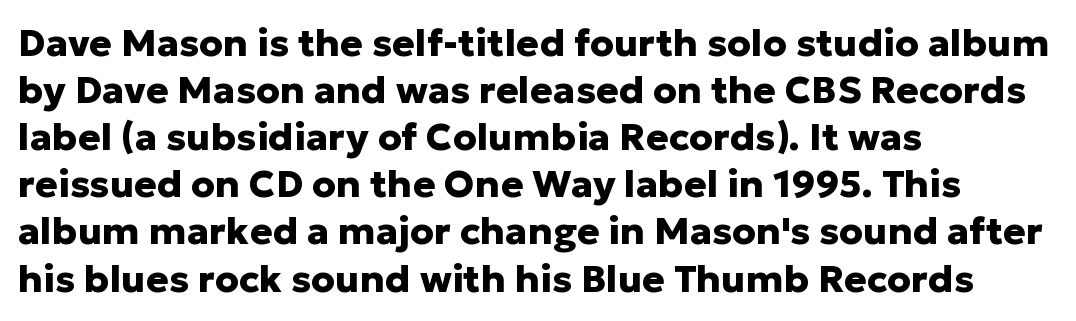
Q: Is the text bold? A: Yes.
Q: Is the text italic (slanted)? A: No, it is upright.
Q: Is the typeface a serif or a sans-serif typeface? A: Sans-serif.
Q: Is the text underlined? A: No.
Q: How is the paragraph aligned? A: Left-aligned.
Q: Is the spacing between letters normal or unusually wide? A: Normal.
Q: Width (condensed, normal, or wide)? A: Normal.
Q: Stroke contrast? A: Low.
Q: x-height? A: Medium.
Q: Monospaced? A: No.
